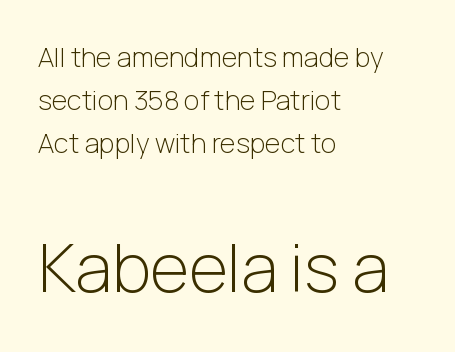
{"serif": "no", "italic": "no", "bold": "no", "weight": "light", "width": "normal", "stroke_contrast": "low", "x_height": "medium", "monospaced": "no", "underline": "no", "align": "left", "line_spacing": "normal", "line_spacing_ratio": 1.59, "letter_spacing": "normal", "letter_spacing_em": 0.0, "larger_block": "second", "size_ratio": 2.48, "glyph_px": 67}
